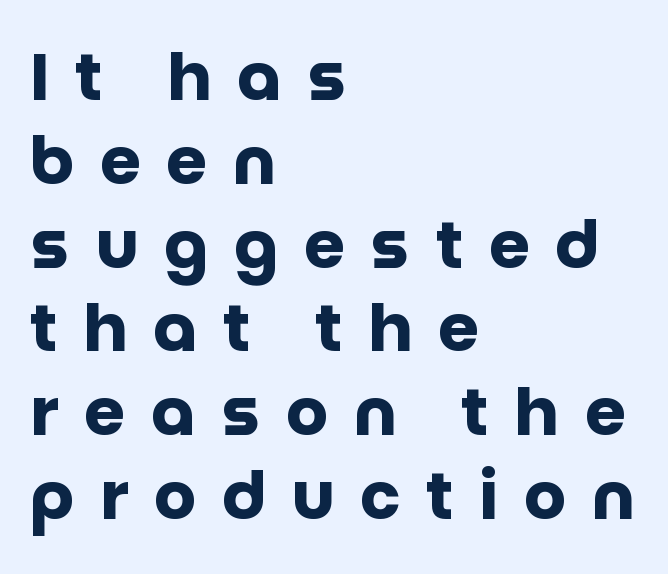
Q: Is the text bold? A: Yes.
Q: Is the text italic (slanted)? A: No, it is upright.
Q: Is the typeface a serif or a sans-serif typeface? A: Sans-serif.
Q: Is the text underlined? A: No.
Q: How is the paragraph aligned? A: Left-aligned.
Q: Is the spacing between letters normal or unusually wide? A: Unusually wide.
Q: Is the spacing between lines tight, normal or loose? A: Normal.
Q: Width (condensed, normal, or wide)? A: Normal.
Q: Stroke contrast? A: Low.
Q: x-height? A: Large.
Q: Monospaced? A: No.
